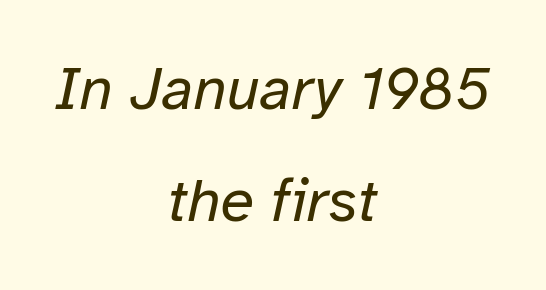
{"italic": "yes", "lean": "right", "slant_degrees": 12, "bold": "no", "weight": "regular", "width": "normal", "stroke_contrast": "low", "x_height": "medium", "monospaced": "no", "underline": "no", "align": "center", "line_spacing_ratio": 1.83, "letter_spacing": "normal", "letter_spacing_em": 0.0, "glyph_px": 61}
